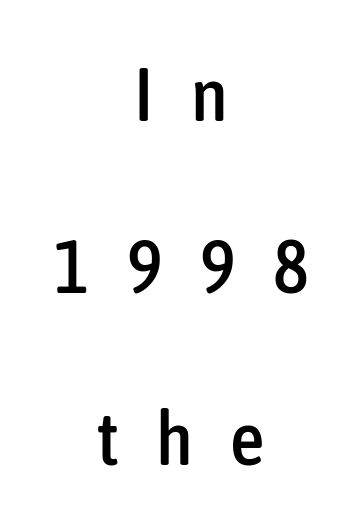
Q: Is the text italic (slanted)? A: No, it is upright.
Q: Is the typeface a serif or a sans-serif typeface? A: Sans-serif.
Q: Is the text underlined? A: No.
Q: How is the paragraph aligned? A: Centered.
Q: Is the spacing between letters normal or unusually wide? A: Unusually wide.
Q: Is the spacing between lines tight, normal or loose? A: Loose.
Q: Width (condensed, normal, or wide)? A: Condensed.
Q: Stroke contrast? A: Low.
Q: x-height? A: Medium.
Q: Monospaced? A: No.
